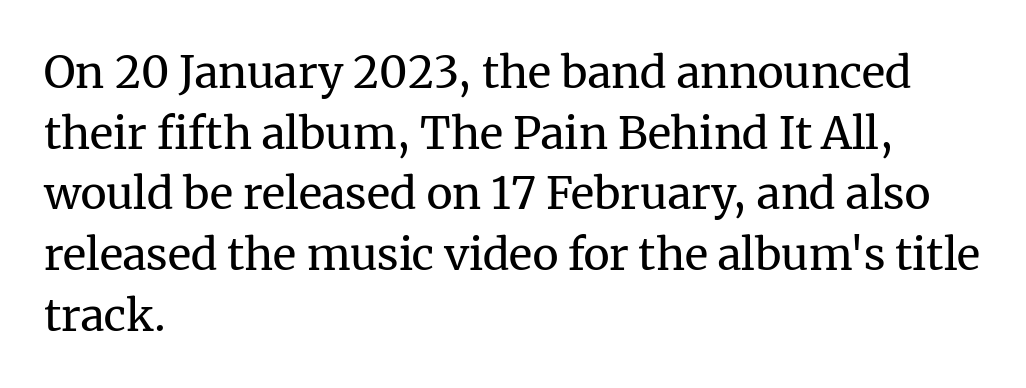
Students, observe: this is what conventionally led text looks like. Descender tails drop into unmarked territory. Caption: standard tracking, unaltered. These lines were composed using upright roman letters. The letters advance in unequal steps, a hallmark of proportional type. Is this a heavy cut? Hardly; it is regular or lighter.
